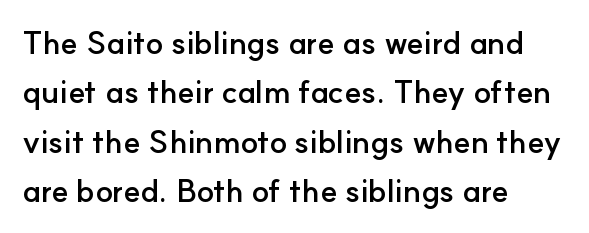
Quick note: interline space is typical. These lines are set flush left with a ragged right edge. Italic? Not at all — the glyphs are vertical. Varying glyph widths throughout — classic text-font behaviour.
